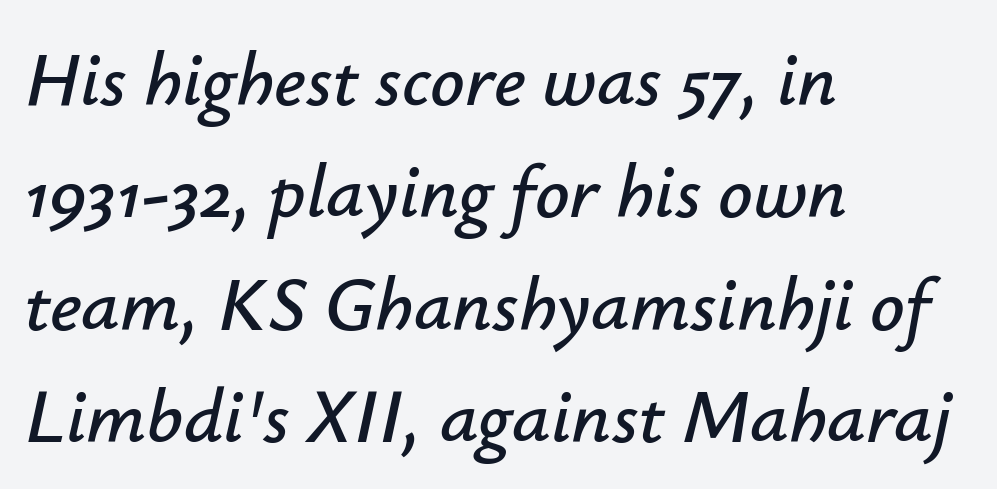
{"italic": "yes", "lean": "right", "slant_degrees": 12, "width": "normal", "stroke_contrast": "low", "x_height": "small", "monospaced": "no", "underline": "no", "align": "left", "line_spacing": "normal", "line_spacing_ratio": 1.48, "letter_spacing": "normal", "letter_spacing_em": 0.0, "glyph_px": 76}
